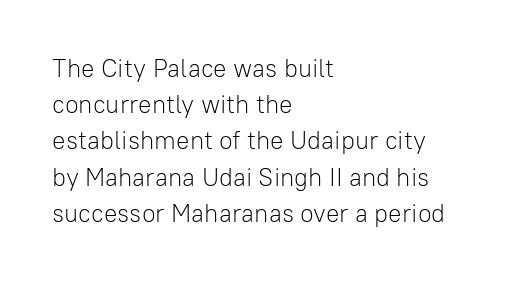
{"italic": "no", "bold": "no", "underline": "no", "align": "left", "line_spacing": "normal", "line_spacing_ratio": 1.45, "letter_spacing": "normal", "letter_spacing_em": 0.0, "glyph_px": 25}
